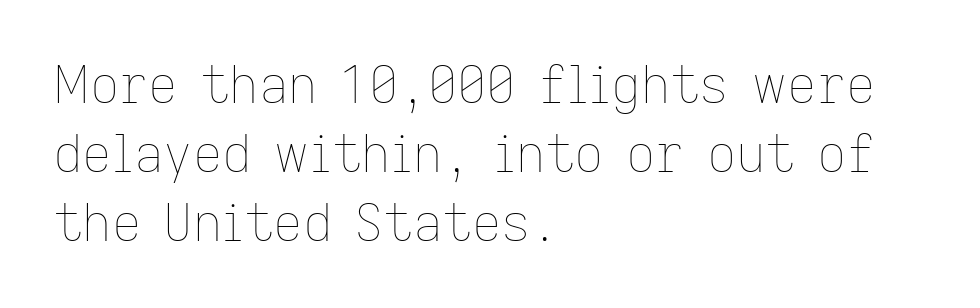
The image shows 51 px thin type, upright; set left-aligned, normal line spacing (1.35x), normal letter spacing, not underlined; low stroke contrast and a medium x-height.
